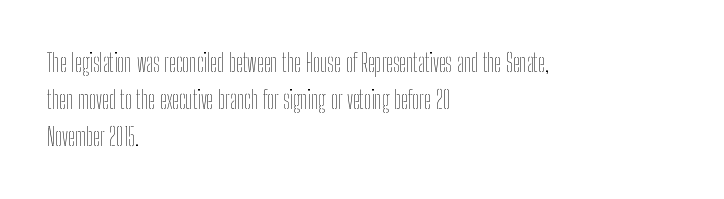
The image shows 25 px text type, upright; set left-aligned, normal line spacing (1.48x), normal letter spacing, not underlined.
